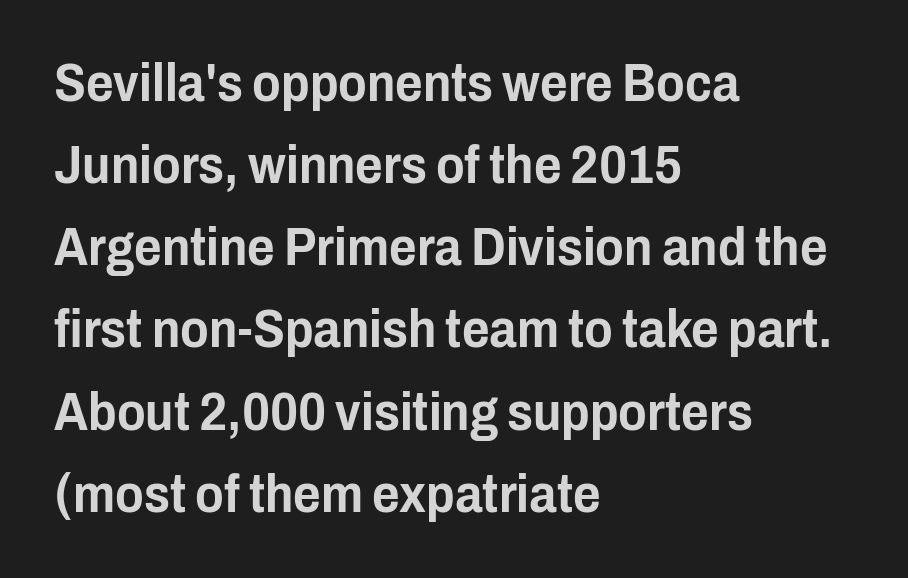
The image shows 53 px condensed sans-serif type, upright; set left-aligned, normal line spacing (1.55x), normal letter spacing, not underlined; low stroke contrast and a medium x-height.
